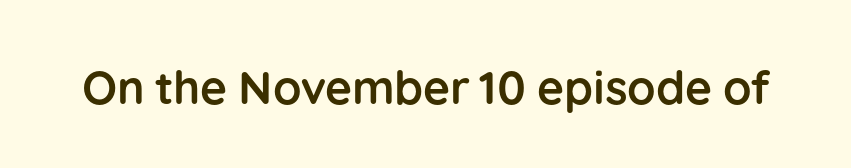
The image shows 46 px semibold sans-serif type, upright; set normal letter spacing, not underlined; low stroke contrast and a medium x-height.
